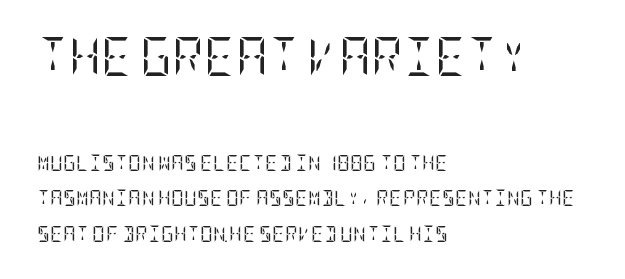
{"serif": "yes", "italic": "no", "bold": "no", "weight": "regular", "width": "condensed", "stroke_contrast": "low", "x_height": "large", "underline": "no", "align": "left", "line_spacing": "loose", "line_spacing_ratio": 2.22, "letter_spacing": "normal", "letter_spacing_em": 0.0, "larger_block": "first", "size_ratio": 2.44, "glyph_px": 39}
